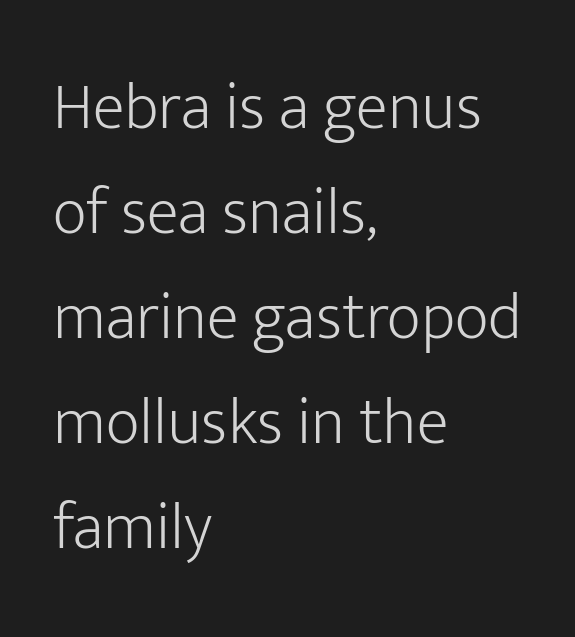
The image shows 66 px light sans-serif type, upright; set left-aligned, normal line spacing (1.59x), normal letter spacing, not underlined; low stroke contrast and a medium x-height.
